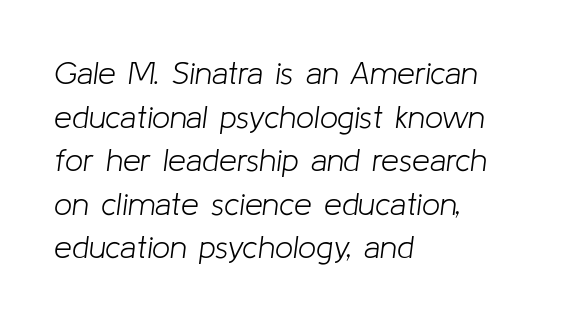
Students, note that the glyphs here touch the page at normal intervals. A normal amount of white space separates one row of letters from the next. The text carries the slant typical of an italic or oblique font. Type without underlining.
